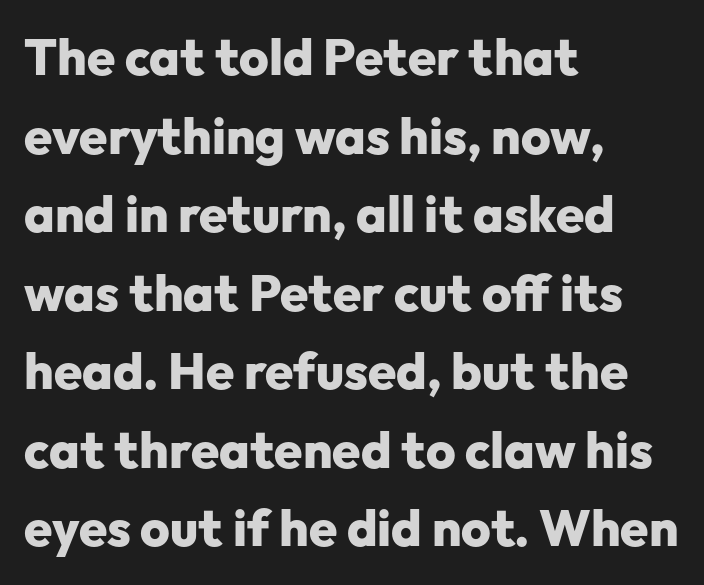
{"serif": "no", "italic": "no", "bold": "yes", "weight": "heavy", "width": "normal", "stroke_contrast": "low", "x_height": "medium", "monospaced": "no", "underline": "no", "align": "left", "line_spacing": "normal", "line_spacing_ratio": 1.54, "letter_spacing": "normal", "letter_spacing_em": 0.0, "glyph_px": 51}
